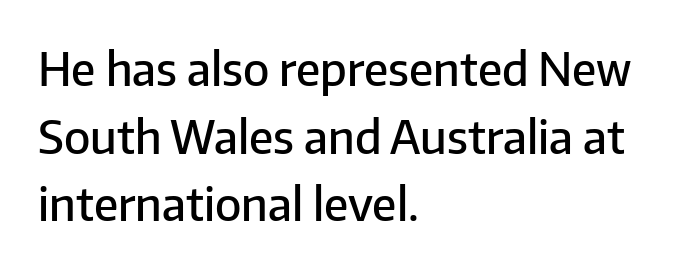
Q: Is the text bold? A: Semi-bold.
Q: Is the text italic (slanted)? A: No, it is upright.
Q: Is the typeface a serif or a sans-serif typeface? A: Sans-serif.
Q: Is the text underlined? A: No.
Q: How is the paragraph aligned? A: Left-aligned.
Q: Is the spacing between letters normal or unusually wide? A: Normal.
Q: Is the spacing between lines tight, normal or loose? A: Normal.
Q: Width (condensed, normal, or wide)? A: Normal.
Q: Stroke contrast? A: Low.
Q: x-height? A: Medium.
Q: Monospaced? A: No.
